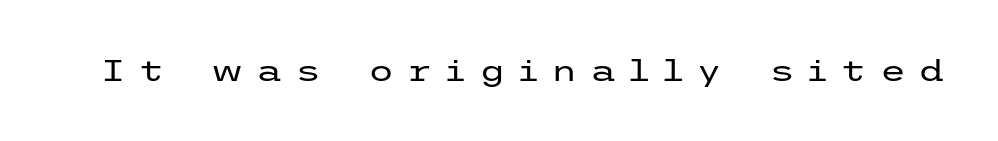
Q: Is the text bold? A: No.
Q: Is the text italic (slanted)? A: No, it is upright.
Q: Is the typeface a serif or a sans-serif typeface? A: Sans-serif.
Q: Is the text underlined? A: No.
Q: Is the spacing between letters normal or unusually wide? A: Unusually wide.
Q: Width (condensed, normal, or wide)? A: Wide.
Q: Stroke contrast? A: Low.
Q: x-height? A: Medium.
